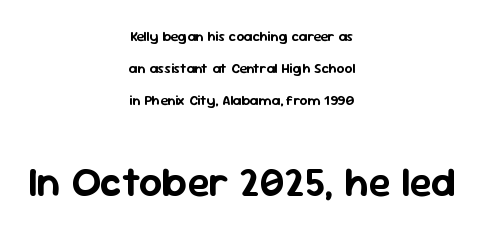
Each letter keeps its own natural width here, so spacing adapts to shape. Which chunk is bigger? The second one — the bottom block dwarfs the top. Leading: increased. The space beneath each line is pristine and unruled. Glyph-to-glyph distance matches everyday printed text. Quick note: not italic, upright.
